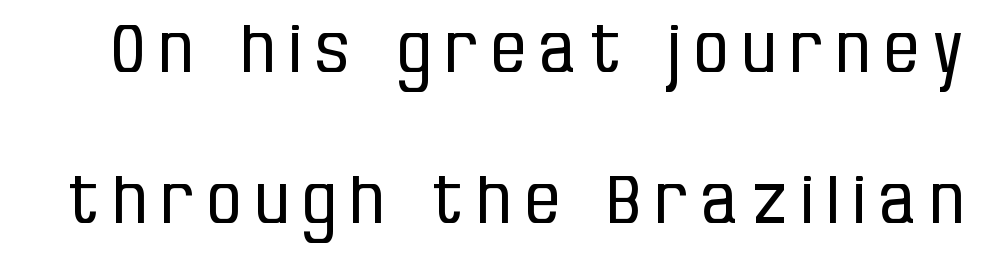
The image shows 67 px regular-weight, condensed sans-serif type, upright; set loose line spacing (2.25x), unusually wide letter spacing (+0.22 em), not underlined; low stroke contrast and a large x-height.
